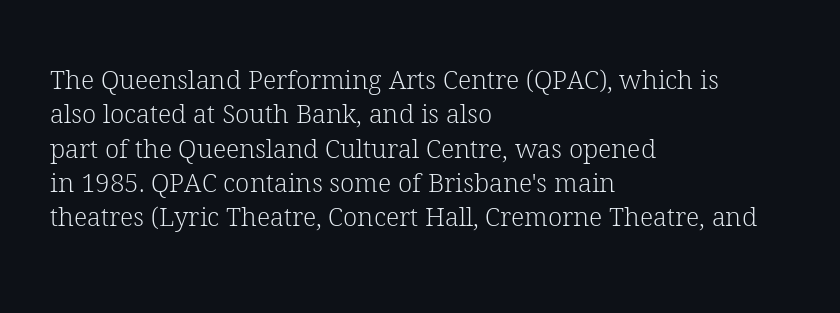
The image shows 26 px text type, upright; set left-aligned, normal line spacing (1.32x), normal letter spacing, not underlined.
